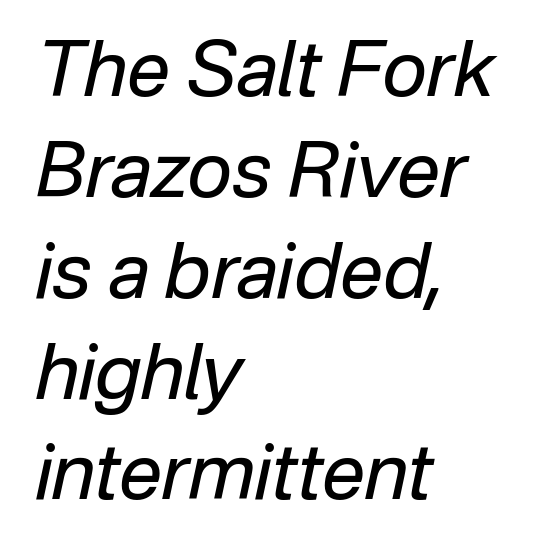
The image shows 77 px regular-weight type, italic (leaning right); set left-aligned, normal line spacing (1.31x), normal letter spacing, not underlined; low stroke contrast and a medium x-height.
